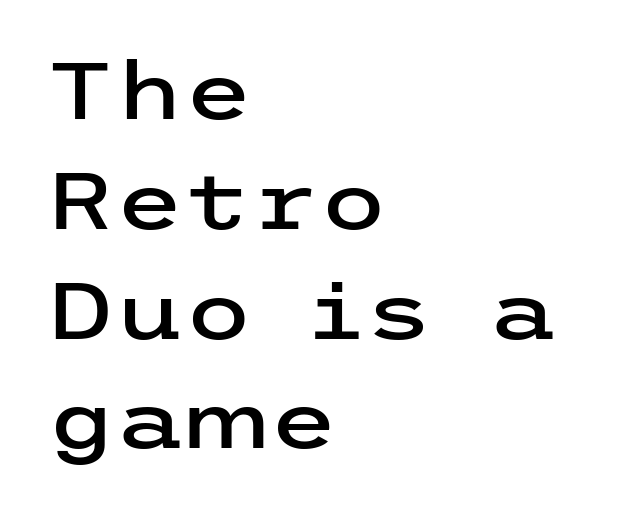
Q: Is the text italic (slanted)? A: No, it is upright.
Q: Is the typeface a serif or a sans-serif typeface? A: Sans-serif.
Q: Is the text underlined? A: No.
Q: How is the paragraph aligned? A: Left-aligned.
Q: Is the spacing between letters normal or unusually wide? A: Normal.
Q: Is the spacing between lines tight, normal or loose? A: Normal.
Q: Width (condensed, normal, or wide)? A: Wide.
Q: Stroke contrast? A: Low.
Q: x-height? A: Medium.
